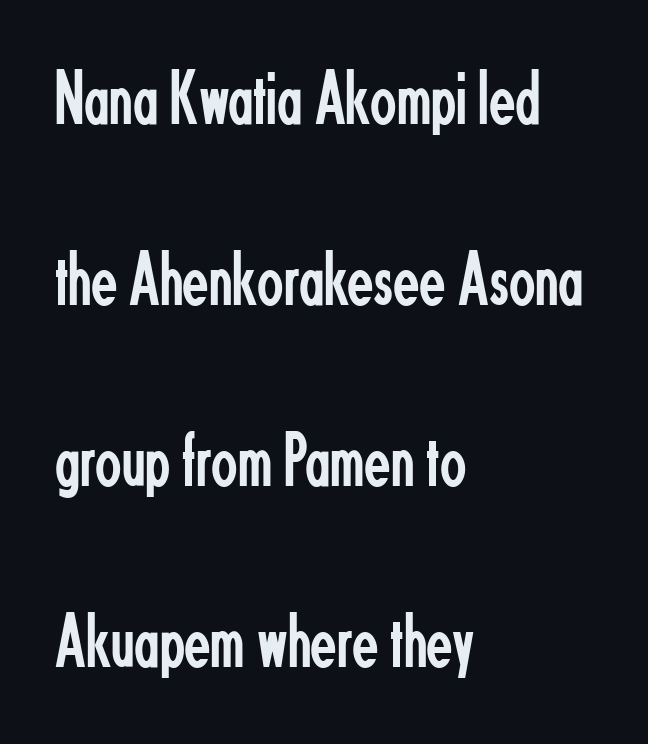
{"serif": "no", "italic": "no", "bold": "no", "weight": "regular", "width": "condensed", "stroke_contrast": "low", "x_height": "small", "monospaced": "no", "underline": "no", "align": "left", "line_spacing": "loose", "line_spacing_ratio": 2.35, "letter_spacing": "normal", "letter_spacing_em": 0.0, "glyph_px": 77}
